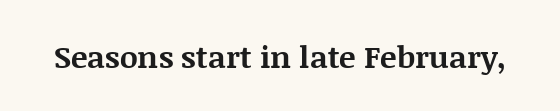
Stroke thickness is high; the sample reads as a true bold. You could not count columns in this text — the font is proportionally spaced. These lines keep a tight, regular rhythm from letter to letter. You can tell from the footed stems that serif type was used. Italic? Not at all — the glyphs are vertical. Underline: absent.
